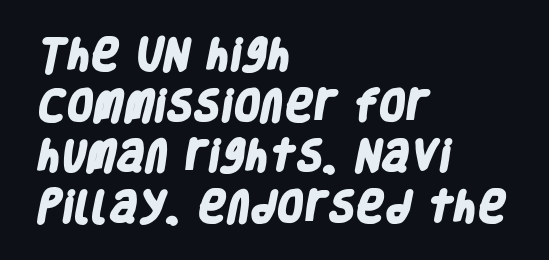
Q: Is the text bold? A: Yes.
Q: Is the typeface a serif or a sans-serif typeface? A: Sans-serif.
Q: Is the text underlined? A: No.
Q: How is the paragraph aligned? A: Left-aligned.
Q: Is the spacing between letters normal or unusually wide? A: Normal.
Q: Is the spacing between lines tight, normal or loose? A: Normal.
Q: Width (condensed, normal, or wide)? A: Condensed.
Q: Stroke contrast? A: Low.
Q: x-height? A: Large.
Q: Monospaced? A: No.
